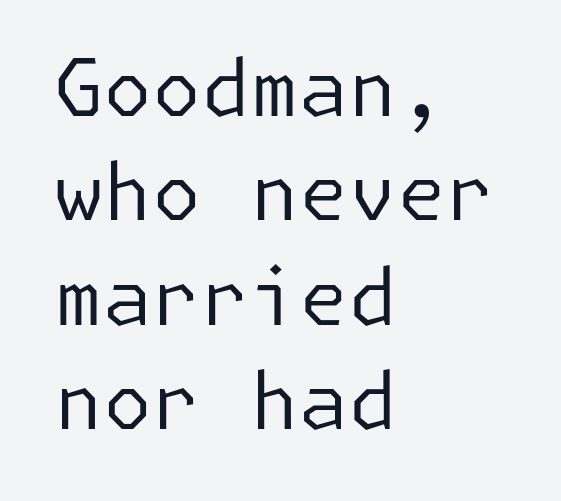
Q: Is the text bold? A: No.
Q: Is the text italic (slanted)? A: No, it is upright.
Q: Is the typeface a serif or a sans-serif typeface? A: Sans-serif.
Q: Is the text underlined? A: No.
Q: How is the paragraph aligned? A: Left-aligned.
Q: Is the spacing between letters normal or unusually wide? A: Normal.
Q: Is the spacing between lines tight, normal or loose? A: Normal.
Q: Width (condensed, normal, or wide)? A: Normal.
Q: Stroke contrast? A: Low.
Q: x-height? A: Medium.
